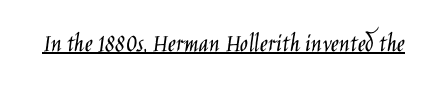
Q: Is the text bold? A: No.
Q: Is the text italic (slanted)? A: Yes.
Q: Is the text underlined? A: Yes.
Q: Is the spacing between letters normal or unusually wide? A: Normal.
